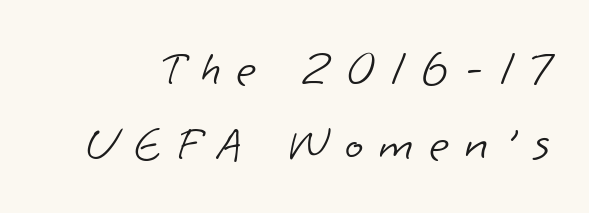
{"serif": "no", "bold": "no", "weight": "light", "width": "normal", "stroke_contrast": "low", "x_height": "small", "monospaced": "no", "underline": "no", "line_spacing": "normal", "line_spacing_ratio": 1.56, "letter_spacing": "wide", "letter_spacing_em": 0.34, "glyph_px": 48}
